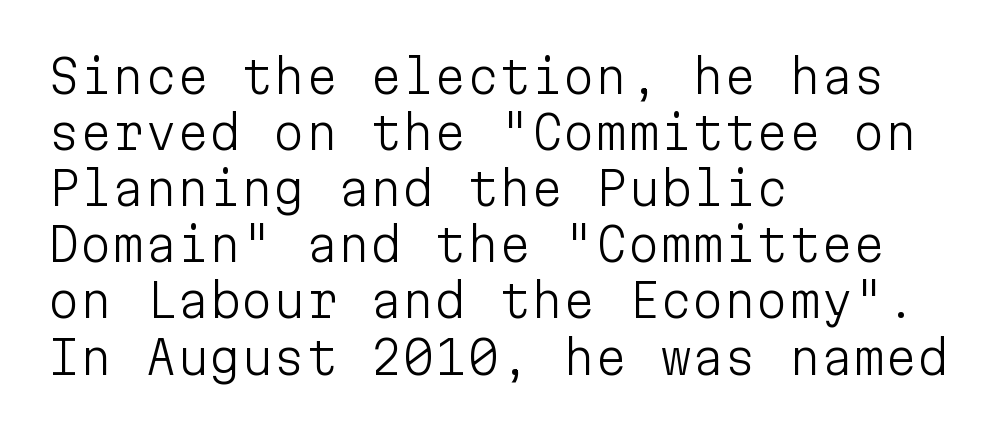
{"serif": "no", "italic": "no", "bold": "no", "weight": "light", "width": "normal", "stroke_contrast": "low", "x_height": "medium", "monospaced": "yes", "underline": "no", "align": "left", "line_spacing_ratio": 1.22, "letter_spacing": "normal", "letter_spacing_em": 0.0, "glyph_px": 46}
